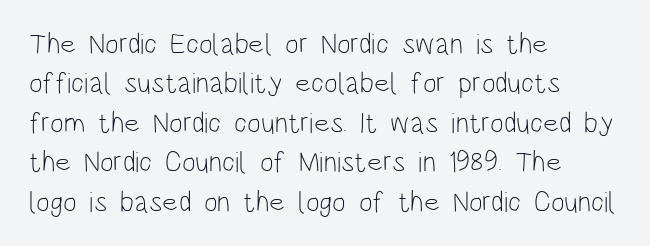
Q: Is the text bold? A: No.
Q: Is the text italic (slanted)? A: No, it is upright.
Q: Is the typeface a serif or a sans-serif typeface? A: Sans-serif.
Q: Is the text underlined? A: No.
Q: How is the paragraph aligned? A: Left-aligned.
Q: Is the spacing between letters normal or unusually wide? A: Normal.
Q: Is the spacing between lines tight, normal or loose? A: Normal.
Q: Width (condensed, normal, or wide)? A: Condensed.
Q: Stroke contrast? A: Low.
Q: x-height? A: Large.
Q: Monospaced? A: No.
